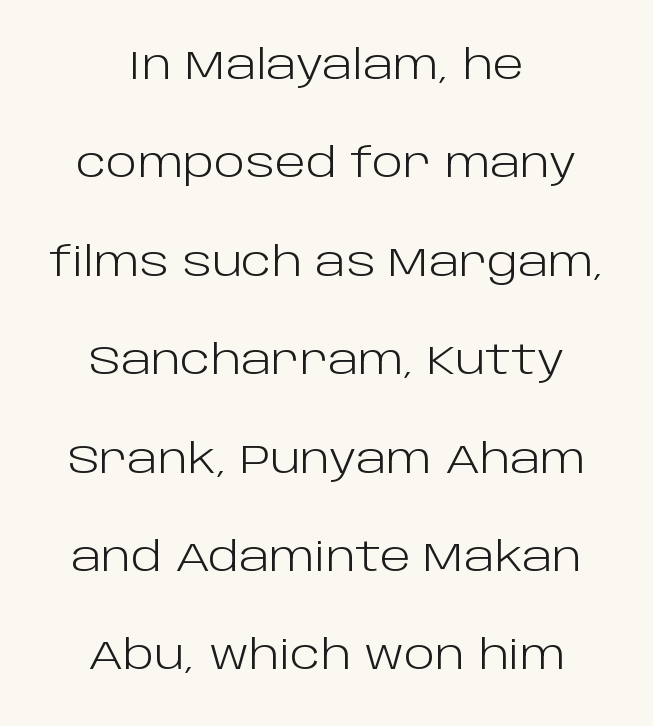
On a weight scale, this lands at 450 or below. Spacing verdict: proportional, widths tailored to each character. Horizontal bands of white between lines are thick stripes. Glyph-to-glyph distance matches everyday printed text. The lines in this sample share a center point and differ in where they start and stop.
